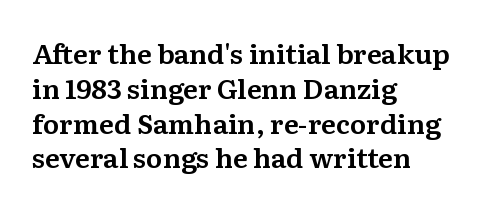
The image shows 27 px text type, upright; set left-aligned, normal line spacing (1.29x), normal letter spacing, not underlined.
